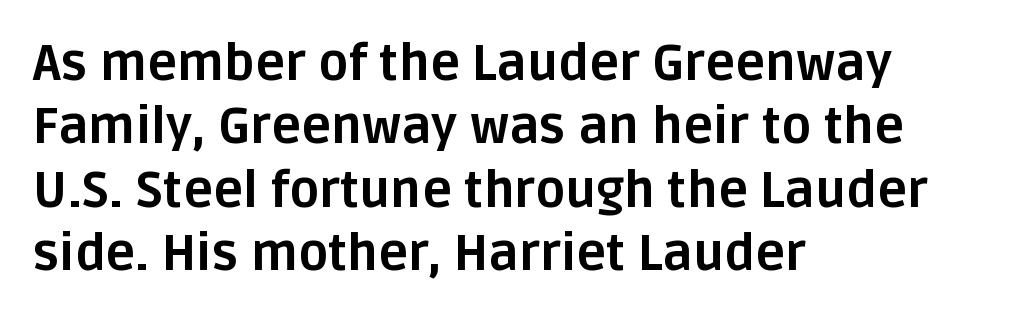
{"serif": "no", "italic": "no", "bold": "yes", "weight": "bold", "width": "normal", "stroke_contrast": "low", "x_height": "large", "monospaced": "no", "underline": "no", "align": "left", "line_spacing": "normal", "line_spacing_ratio": 1.27, "letter_spacing": "normal", "letter_spacing_em": 0.0, "glyph_px": 50}
